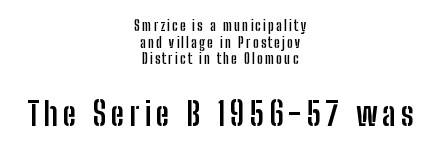
Q: Is the text bold? A: Yes.
Q: Is the text italic (slanted)? A: No, it is upright.
Q: Is the typeface a serif or a sans-serif typeface? A: Sans-serif.
Q: Is the text underlined? A: No.
Q: How is the paragraph aligned? A: Centered.
Q: Which block of text is set in a larger size, the first (top) or the second (bottom)? A: The second (bottom) one.
Q: Width (condensed, normal, or wide)? A: Condensed.
Q: Stroke contrast? A: Low.
Q: x-height? A: Medium.
Q: Monospaced? A: No.
